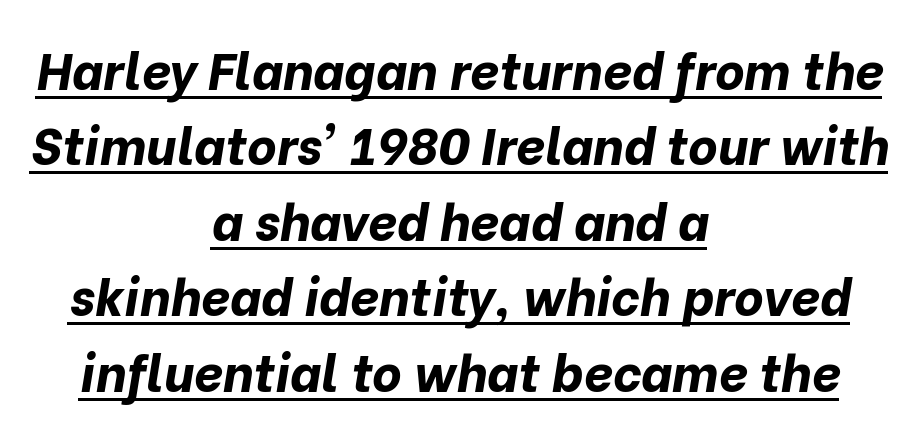
Q: Is the text bold? A: Yes.
Q: Is the text italic (slanted)? A: Yes, it leans right by about 10 degrees.
Q: Is the text underlined? A: Yes.
Q: How is the paragraph aligned? A: Centered.
Q: Is the spacing between letters normal or unusually wide? A: Normal.
Q: Is the spacing between lines tight, normal or loose? A: Normal.
Q: Width (condensed, normal, or wide)? A: Normal.
Q: Stroke contrast? A: Low.
Q: x-height? A: Medium.
Q: Monospaced? A: No.
